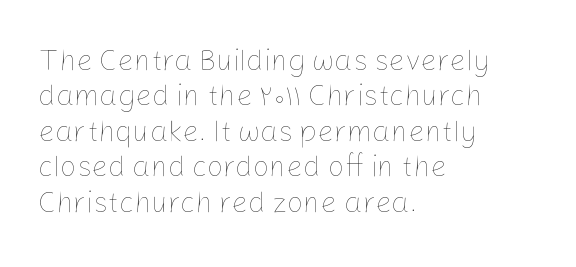
Q: Is the text bold? A: No.
Q: Is the text italic (slanted)? A: No, it is upright.
Q: Is the text underlined? A: No.
Q: How is the paragraph aligned? A: Left-aligned.
Q: Is the spacing between letters normal or unusually wide? A: Normal.
Q: Width (condensed, normal, or wide)? A: Normal.
Q: Stroke contrast? A: Low.
Q: x-height? A: Medium.
Q: Monospaced? A: No.
